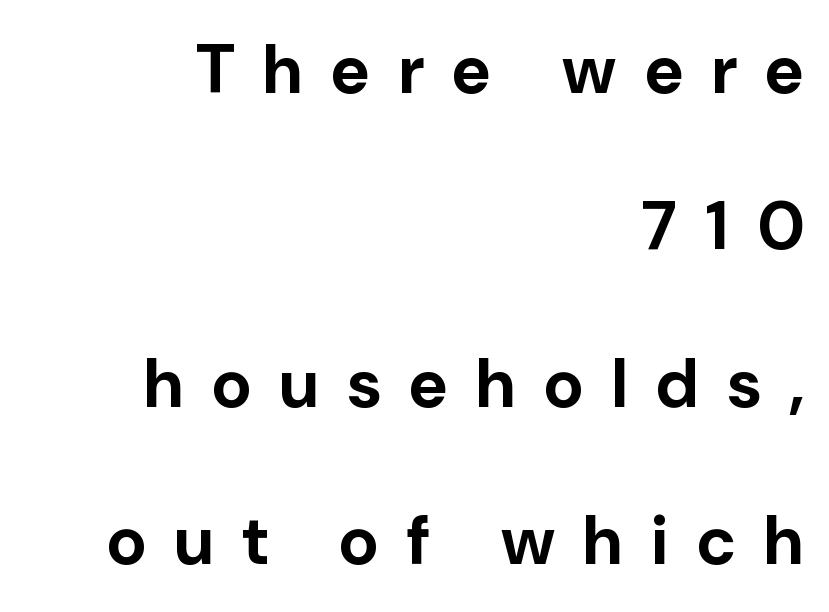
{"serif": "no", "italic": "no", "bold": "yes", "weight": "bold", "width": "normal", "stroke_contrast": "low", "x_height": "medium", "monospaced": "no", "underline": "no", "align": "right", "line_spacing": "loose", "line_spacing_ratio": 2.31, "letter_spacing": "wide", "letter_spacing_em": 0.42, "glyph_px": 68}
